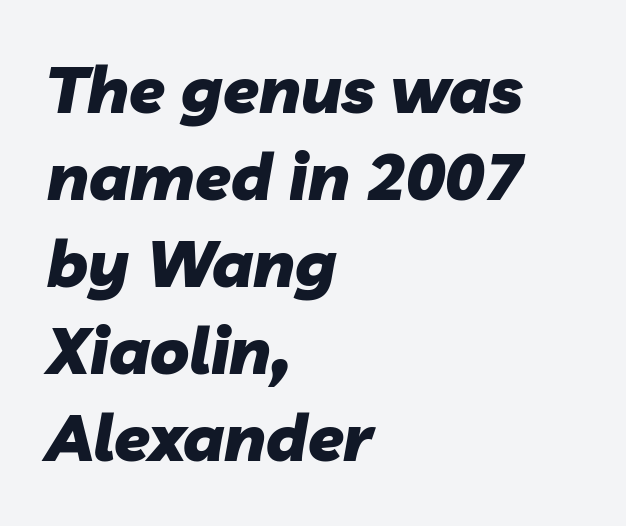
Q: Is the text bold? A: Yes.
Q: Is the text italic (slanted)? A: Yes, it leans right by about 10 degrees.
Q: Is the text underlined? A: No.
Q: How is the paragraph aligned? A: Left-aligned.
Q: Is the spacing between letters normal or unusually wide? A: Normal.
Q: Is the spacing between lines tight, normal or loose? A: Normal.
Q: Width (condensed, normal, or wide)? A: Normal.
Q: Stroke contrast? A: Low.
Q: x-height? A: Medium.
Q: Monospaced? A: No.
